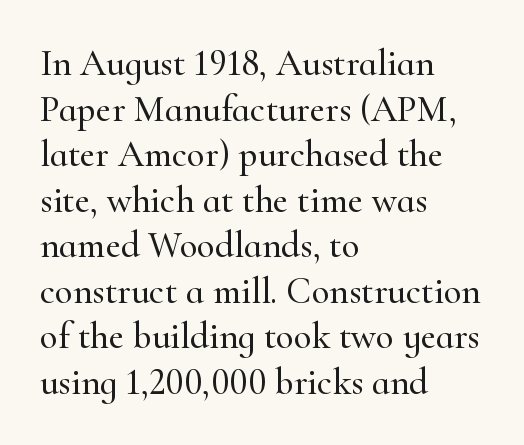
The image shows 37 px serif type, upright; set left-aligned, line spacing 1.23x, normal letter spacing, not underlined; high stroke contrast and a small x-height.
